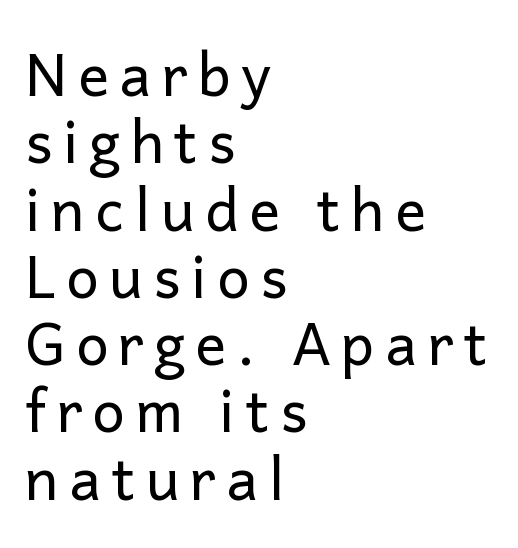
The image shows 58 px regular-weight sans-serif type, upright; set left-aligned, line spacing 1.16x, not underlined; low stroke contrast and a medium x-height.
